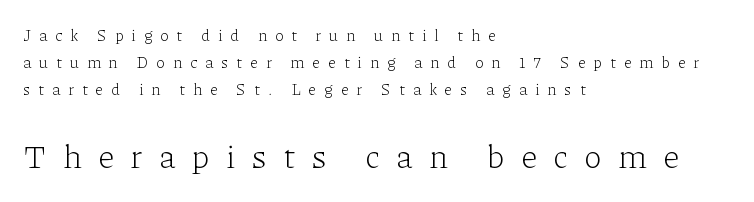
{"serif": "yes", "italic": "no", "bold": "no", "weight": "light", "width": "normal", "stroke_contrast": "low", "x_height": "medium", "monospaced": "no", "underline": "no", "align": "left", "line_spacing": "normal", "line_spacing_ratio": 1.69, "letter_spacing": "wide", "letter_spacing_em": 0.49, "larger_block": "second", "size_ratio": 2.06, "glyph_px": 33}
